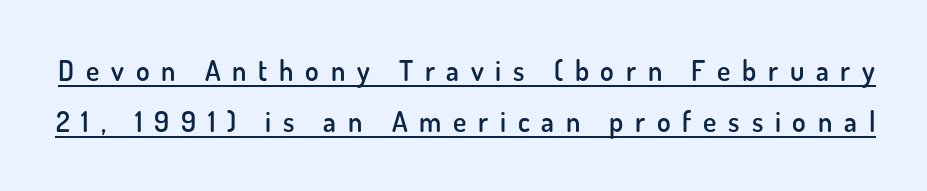
{"serif": "no", "italic": "no", "bold": "semi", "weight": "semibold", "width": "normal", "stroke_contrast": "low", "x_height": "small", "monospaced": "no", "underline": "yes", "line_spacing_ratio": 1.81, "letter_spacing": "wide", "letter_spacing_em": 0.42, "glyph_px": 28}
